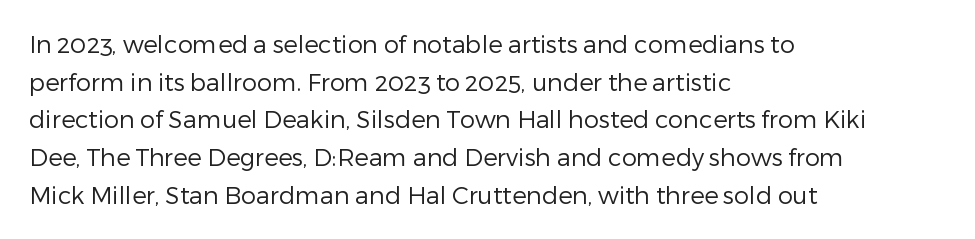
The image shows 24 px text type, upright; set left-aligned, normal line spacing (1.57x), normal letter spacing, not underlined.
